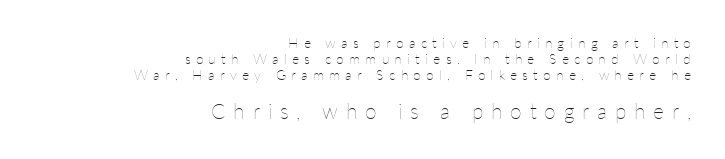
The typesetting does not lean heavy: it is not bold. The following chunk of copy outweighs the initial chunk in type size. The tracking reads as deliberately expanded to a designer's eye. A typesetter would mark this as roman, not italic. The passage is arranged like a letterhead date or caption credit — flush right.
